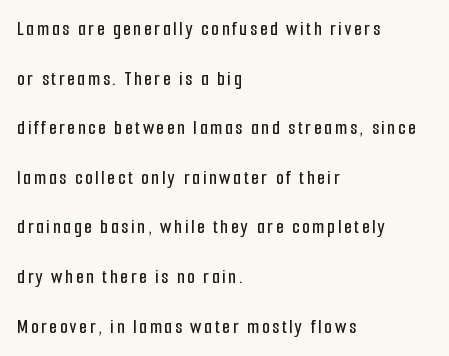
{"italic": "no", "underline": "no", "align": "left", "line_spacing": "loose", "line_spacing_ratio": 2.48, "glyph_px": 20}
